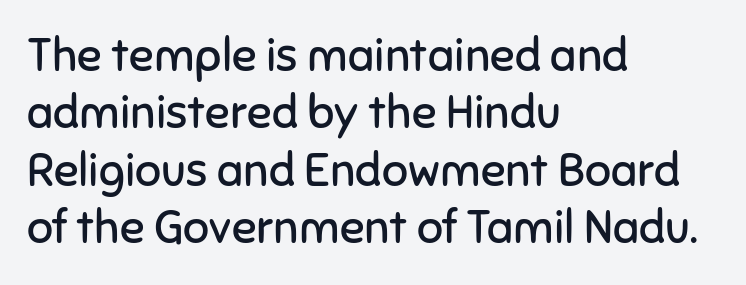
The words here are not underlined. A roman cut, with each character standing at attention. There is no visible air inserted between adjacent glyphs. The type family on display is of the sans-serif kind.
